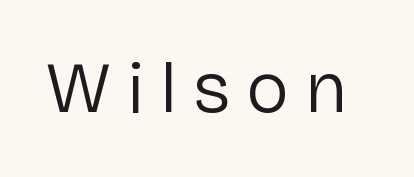
These lines are rendered in a variable-pitch font. The type sits square on the baseline with zero lean. Each row of text sits above clean, open space. On a weight scale, this lands at 450 or below. Type style note: lacks serifs. Is the letter spacing exaggerated? Yes — the characters are pushed far apart.
